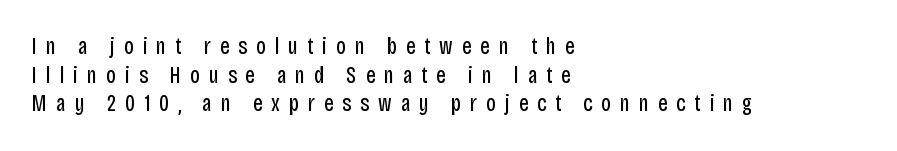
{"italic": "no", "bold": "no", "underline": "no", "align": "left", "line_spacing": "normal", "line_spacing_ratio": 1.25, "letter_spacing": "wide", "letter_spacing_em": 0.39, "glyph_px": 23}
